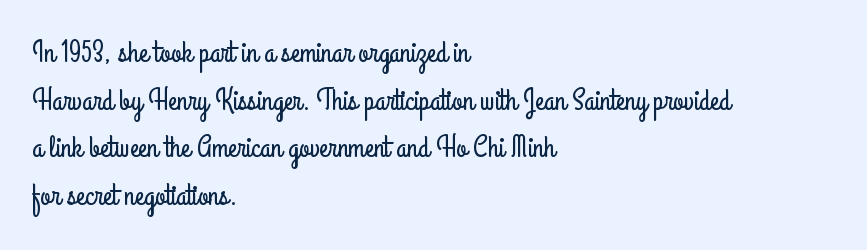
The image shows 30 px condensed sans-serif type; set left-aligned, normal line spacing (1.59x), normal letter spacing, not underlined; low stroke contrast and a small x-height.
